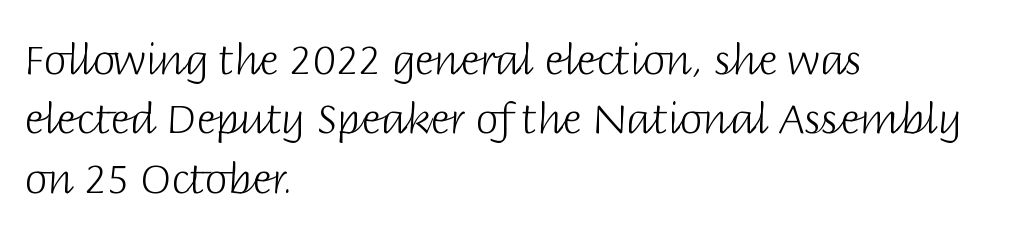
{"serif": "no", "italic": "no", "bold": "no", "weight": "light", "width": "normal", "stroke_contrast": "low", "x_height": "large", "monospaced": "no", "underline": "no", "align": "left", "line_spacing": "normal", "line_spacing_ratio": 1.45, "letter_spacing": "normal", "letter_spacing_em": 0.0, "glyph_px": 41}
